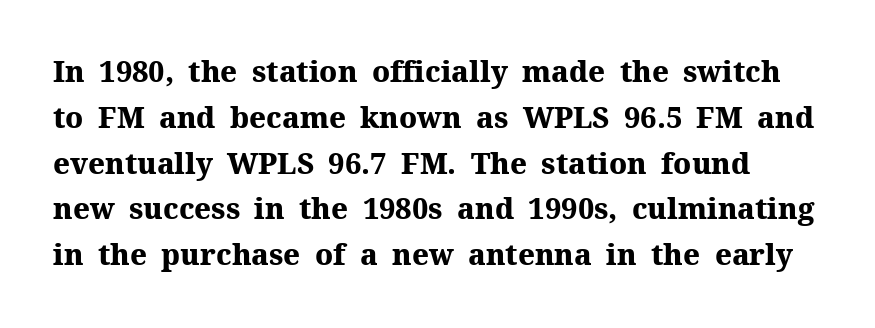
One glance says typical: line gaps are just what's usual. Glance below the letters and you will spot only blank space. Is there any slant? The stems are plumb. Check where the strokes stop: tiny serifs finish them off. The letters advance in unequal steps, a hallmark of proportional type. How heavy is the stroke? Heavy — this is a bold.
